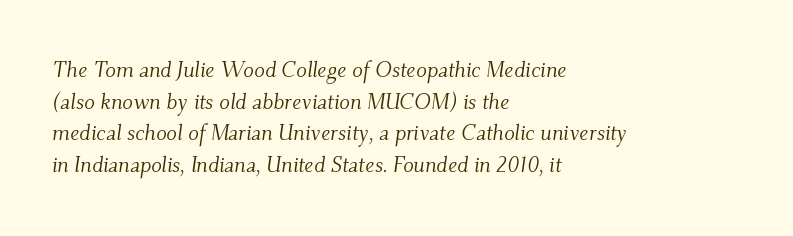
The image shows 22 px text type, italic (leaning right); set left-aligned, normal line spacing (1.44x), normal letter spacing, not underlined.
